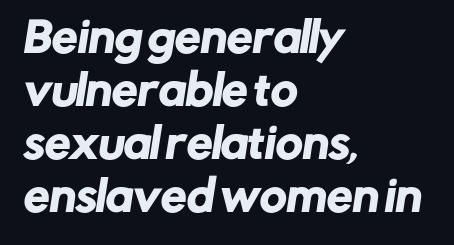
{"serif": "no", "width": "normal", "stroke_contrast": "low", "x_height": "medium", "monospaced": "no", "underline": "no", "align": "left", "line_spacing": "normal", "line_spacing_ratio": 1.29, "letter_spacing": "normal", "letter_spacing_em": 0.0, "glyph_px": 41}
